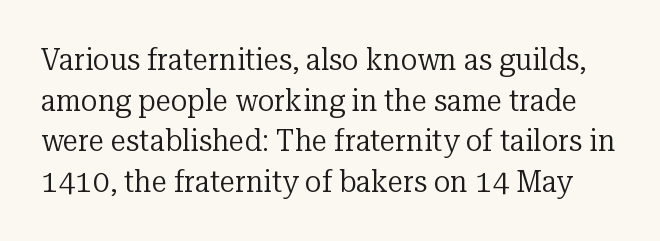
{"serif": "yes", "italic": "no", "bold": "no", "weight": "regular", "width": "normal", "stroke_contrast": "low", "x_height": "medium", "monospaced": "no", "underline": "no", "line_spacing": "normal", "line_spacing_ratio": 1.31, "letter_spacing": "normal", "letter_spacing_em": 0.0, "glyph_px": 31}
